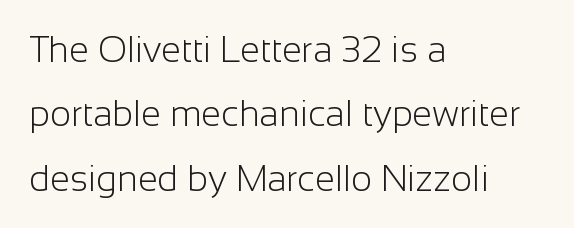
Default kerning and tracking; the words read as compact shapes. Stroke thickness stays within the range of a standard reading face or lighter. Quick note: underline off. The type sits square on the baseline with zero lean.
